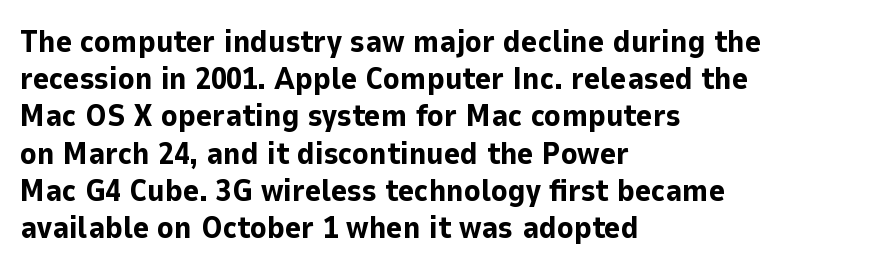
Q: Is the text bold? A: Yes.
Q: Is the text italic (slanted)? A: No, it is upright.
Q: Is the typeface a serif or a sans-serif typeface? A: Sans-serif.
Q: Is the text underlined? A: No.
Q: How is the paragraph aligned? A: Left-aligned.
Q: Is the spacing between letters normal or unusually wide? A: Normal.
Q: Width (condensed, normal, or wide)? A: Normal.
Q: Stroke contrast? A: Low.
Q: x-height? A: Medium.
Q: Monospaced? A: No.
